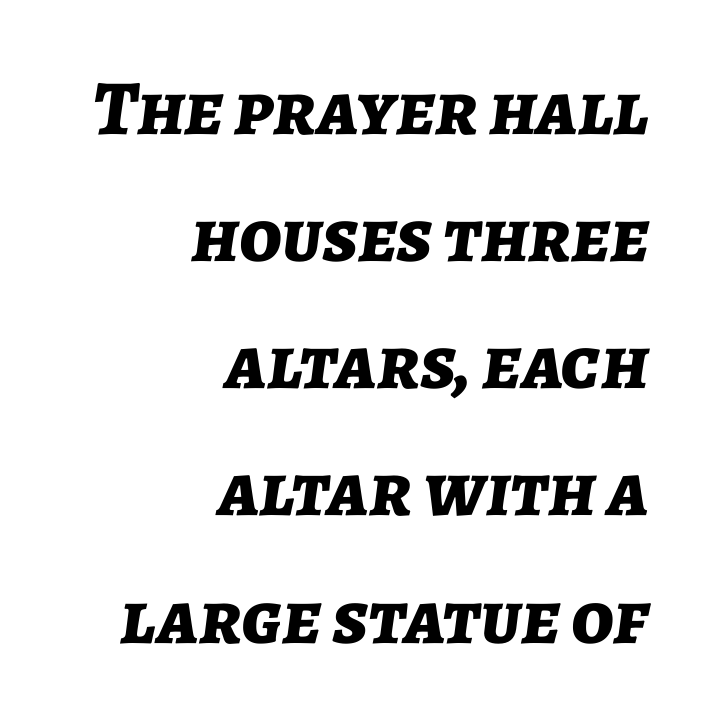
Q: Is the text bold? A: Yes.
Q: Is the text italic (slanted)? A: Yes, it leans right by about 7 degrees.
Q: Is the text underlined? A: No.
Q: How is the paragraph aligned? A: Right-aligned.
Q: Is the spacing between letters normal or unusually wide? A: Normal.
Q: Is the spacing between lines tight, normal or loose? A: Normal.
Q: Width (condensed, normal, or wide)? A: Normal.
Q: Stroke contrast? A: Low.
Q: x-height? A: Medium.
Q: Monospaced? A: No.
